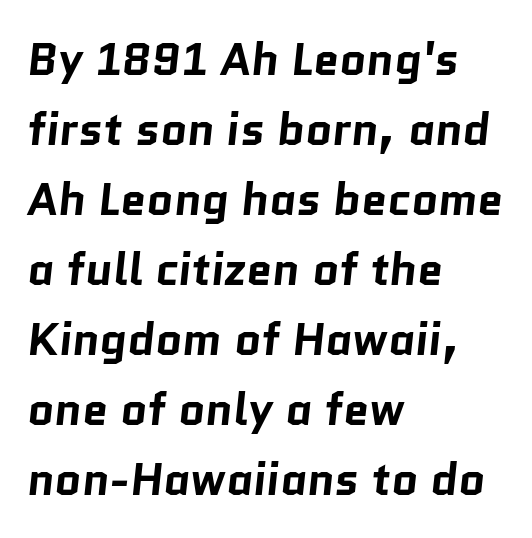
Q: Is the text bold? A: Yes.
Q: Is the typeface a serif or a sans-serif typeface? A: Sans-serif.
Q: Is the text underlined? A: No.
Q: How is the paragraph aligned? A: Left-aligned.
Q: Is the spacing between letters normal or unusually wide? A: Normal.
Q: Is the spacing between lines tight, normal or loose? A: Normal.
Q: Width (condensed, normal, or wide)? A: Normal.
Q: Stroke contrast? A: Low.
Q: x-height? A: Medium.
Q: Monospaced? A: No.
